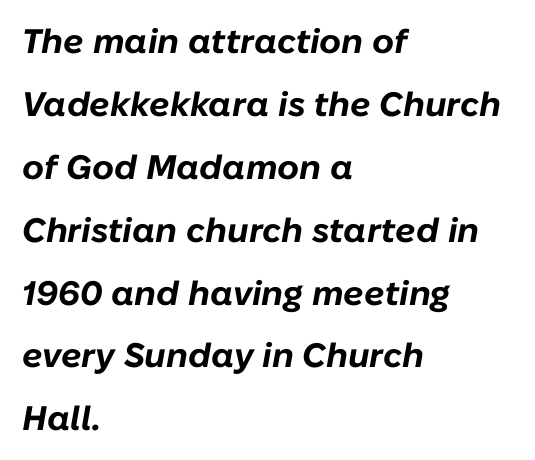
The image shows 34 px bold type, italic (leaning right); set left-aligned, line spacing 1.85x, normal letter spacing, not underlined; low stroke contrast and a medium x-height.
